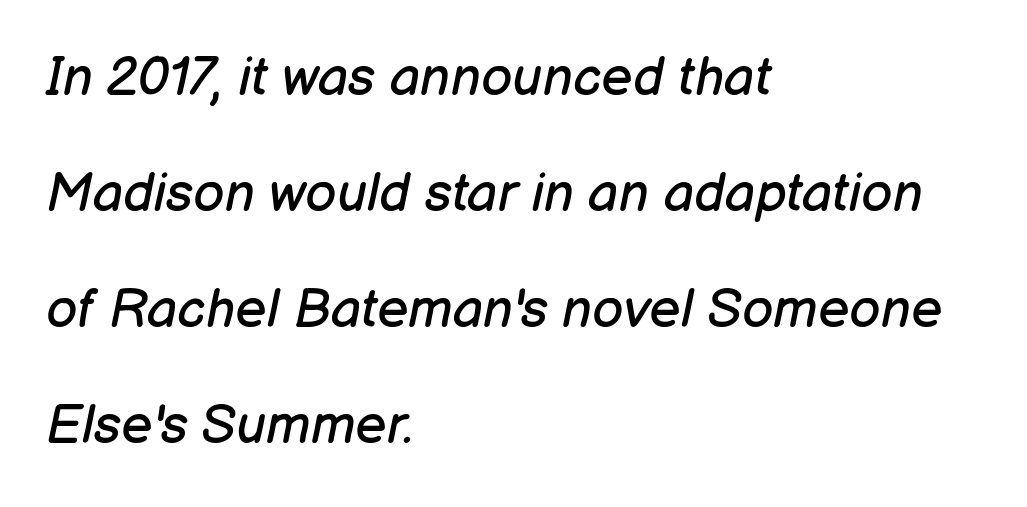
Q: Is the text bold? A: No.
Q: Is the text italic (slanted)? A: Yes, it leans right by about 12 degrees.
Q: Is the text underlined? A: No.
Q: How is the paragraph aligned? A: Left-aligned.
Q: Is the spacing between letters normal or unusually wide? A: Normal.
Q: Is the spacing between lines tight, normal or loose? A: Loose.
Q: Width (condensed, normal, or wide)? A: Normal.
Q: Stroke contrast? A: Low.
Q: x-height? A: Medium.
Q: Monospaced? A: No.
